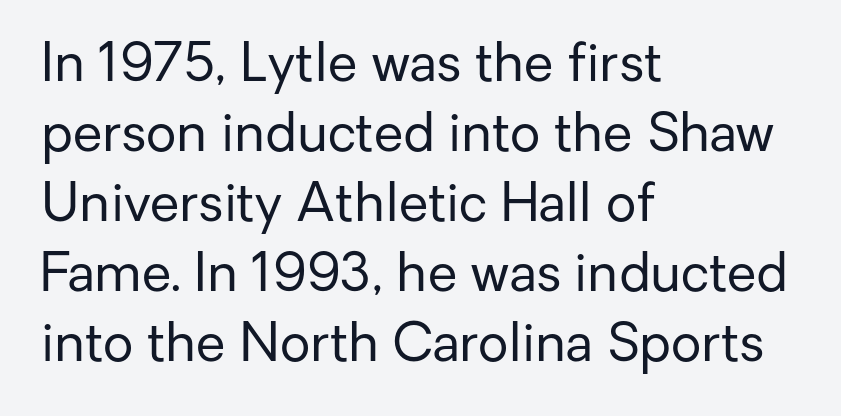
Q: Is the text bold? A: No.
Q: Is the text italic (slanted)? A: No, it is upright.
Q: Is the typeface a serif or a sans-serif typeface? A: Sans-serif.
Q: Is the text underlined? A: No.
Q: How is the paragraph aligned? A: Left-aligned.
Q: Is the spacing between letters normal or unusually wide? A: Normal.
Q: Is the spacing between lines tight, normal or loose? A: Normal.
Q: Width (condensed, normal, or wide)? A: Normal.
Q: Stroke contrast? A: Low.
Q: x-height? A: Medium.
Q: Monospaced? A: No.
